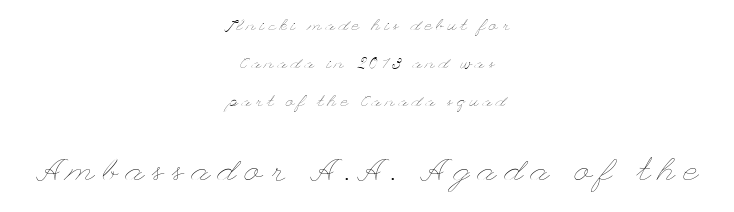
Q: Is the text bold? A: No.
Q: Is the text italic (slanted)? A: Yes.
Q: Is the text underlined? A: No.
Q: How is the paragraph aligned? A: Centered.
Q: Is the spacing between letters normal or unusually wide? A: Unusually wide.
Q: Is the spacing between lines tight, normal or loose? A: Loose.
Q: Which block of text is set in a larger size, the first (top) or the second (bottom)? A: The second (bottom) one.
Q: Width (condensed, normal, or wide)? A: Wide.
Q: Stroke contrast? A: Low.
Q: x-height? A: Small.
